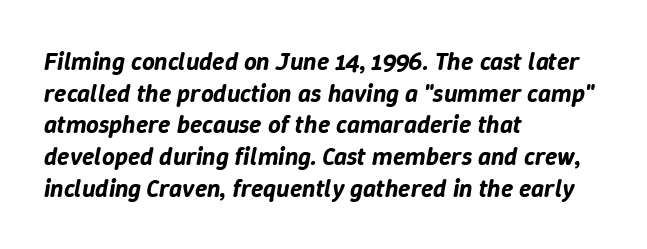
Characters follow at the spacing the type designer built in. Rendered with sloped, italic letterforms. The glyphs are unaccompanied by any horizontal stroke below them. The designer left line spacing at the default. Notice how the passage keeps a crisp vertical edge on the left only.
